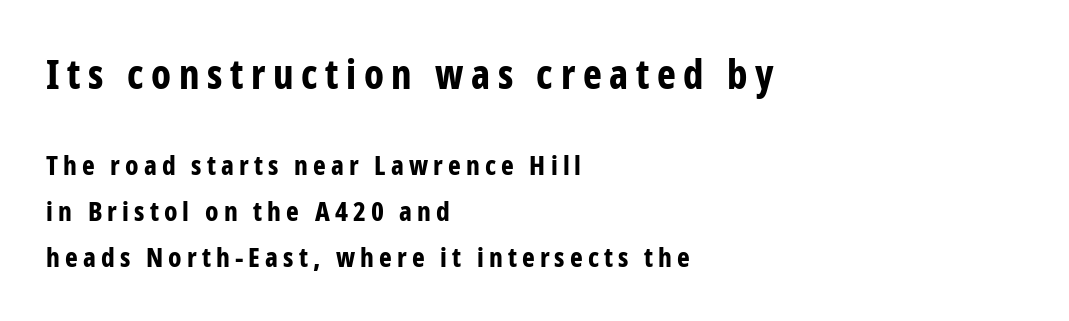
{"serif": "no", "italic": "no", "bold": "yes", "weight": "bold", "width": "condensed", "stroke_contrast": "low", "x_height": "medium", "monospaced": "no", "underline": "no", "align": "left", "line_spacing": "normal", "line_spacing_ratio": 1.7, "larger_block": "first", "size_ratio": 1.48, "glyph_px": 40}
